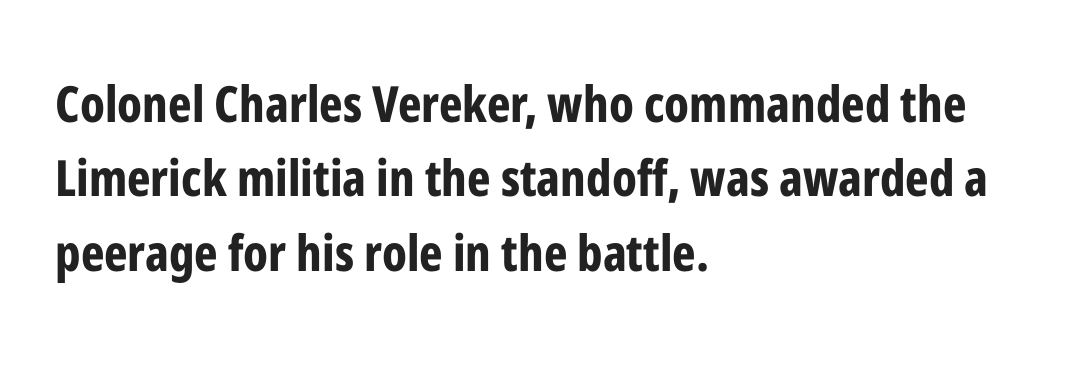
Q: Is the text bold? A: Yes.
Q: Is the text italic (slanted)? A: No, it is upright.
Q: Is the typeface a serif or a sans-serif typeface? A: Sans-serif.
Q: Is the text underlined? A: No.
Q: How is the paragraph aligned? A: Left-aligned.
Q: Is the spacing between letters normal or unusually wide? A: Normal.
Q: Is the spacing between lines tight, normal or loose? A: Normal.
Q: Width (condensed, normal, or wide)? A: Condensed.
Q: Stroke contrast? A: Low.
Q: x-height? A: Medium.
Q: Monospaced? A: No.
